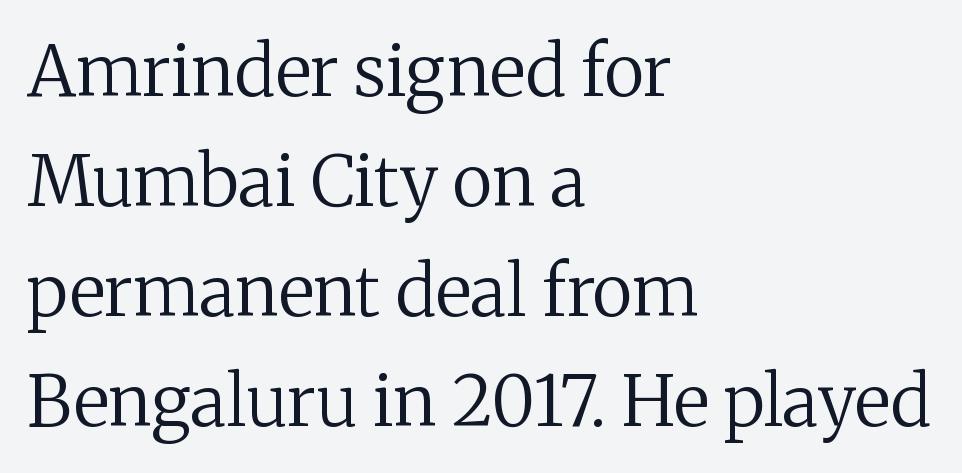
The rendering uses natural spacing where letterforms have individual widths. Leading matches the norm, producing a regular column. The strokes are not fattened; the text isn't bold. The space beneath each line is pristine and unruled. Is the letter spacing exaggerated? No — it looks like the ordinary default. To sum up the face: it has serifs.
